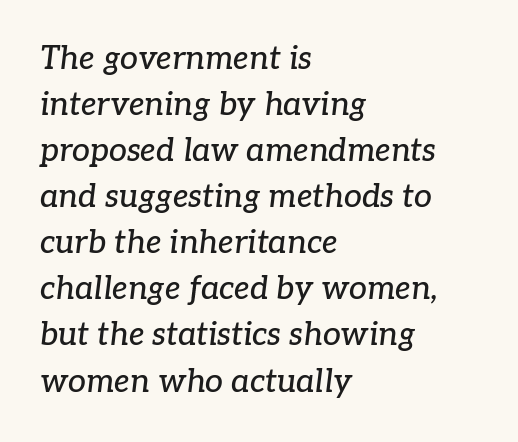
The image shows 32 px serif type, italic (leaning right); set left-aligned, normal line spacing (1.44x), normal letter spacing, not underlined; low stroke contrast and a medium x-height.
